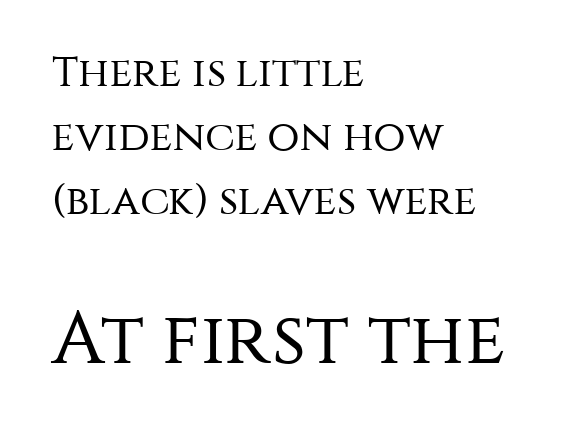
Compare the two chunks: the lower has the greater cap height. These lines are rendered in a variable-pitch font. The horizontal fit of the characters is conventional and even. Posture: straight, roman, zero tilt. A normal amount of white space separates one row of letters from the next. The typeface chosen for these lines omits serifs.
